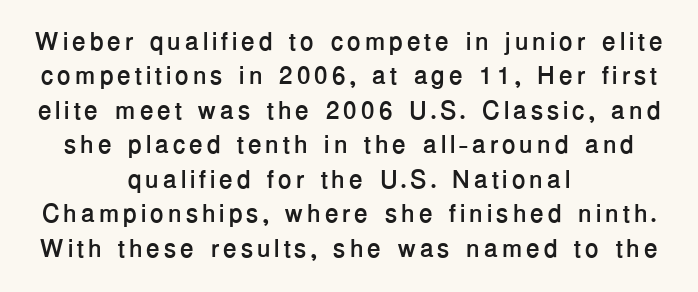
Q: Is the text bold? A: Yes.
Q: Is the text italic (slanted)? A: No, it is upright.
Q: Is the text underlined? A: No.
Q: How is the paragraph aligned? A: Centered.
Q: Is the spacing between lines tight, normal or loose? A: Normal.
